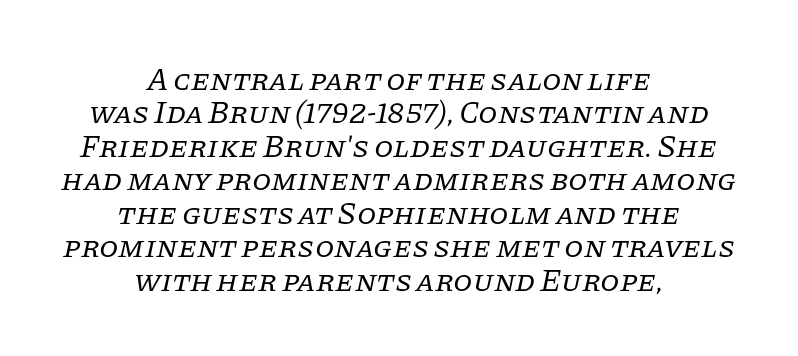
Q: Is the text bold? A: No.
Q: Is the text italic (slanted)? A: Yes, it leans right by about 11 degrees.
Q: Is the typeface a serif or a sans-serif typeface? A: Serif.
Q: Is the text underlined? A: No.
Q: How is the paragraph aligned? A: Centered.
Q: Is the spacing between letters normal or unusually wide? A: Normal.
Q: Is the spacing between lines tight, normal or loose? A: Tight.
Q: Width (condensed, normal, or wide)? A: Normal.
Q: Stroke contrast? A: Low.
Q: x-height? A: Large.
Q: Monospaced? A: No.
